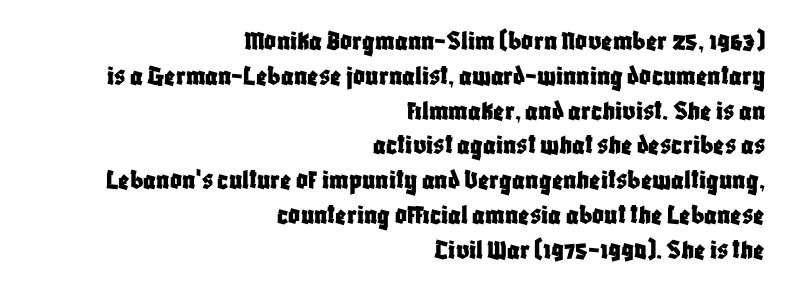
{"serif": "no", "italic": "no", "width": "condensed", "stroke_contrast": "low", "x_height": "large", "monospaced": "no", "underline": "no", "align": "right", "line_spacing_ratio": 1.2, "letter_spacing": "normal", "letter_spacing_em": 0.0, "glyph_px": 29}
